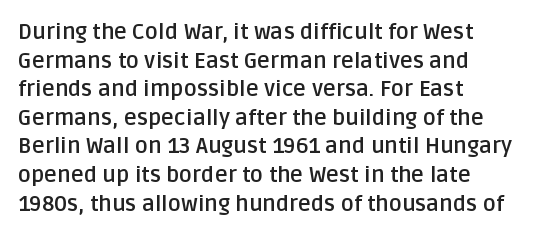
The image shows 22 px bold type, upright; set left-aligned, normal line spacing (1.3x), normal letter spacing, not underlined.
